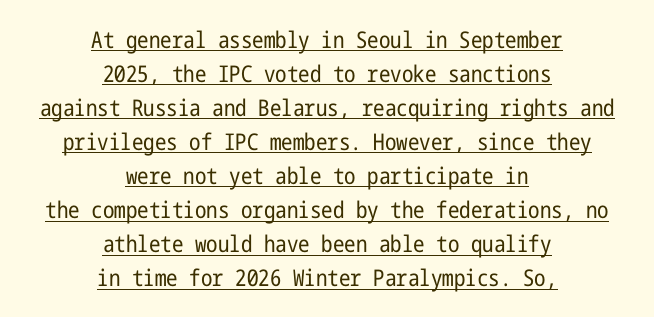
The image shows 23 px text type, upright; set centered, normal line spacing (1.48x), normal letter spacing, underlined.
